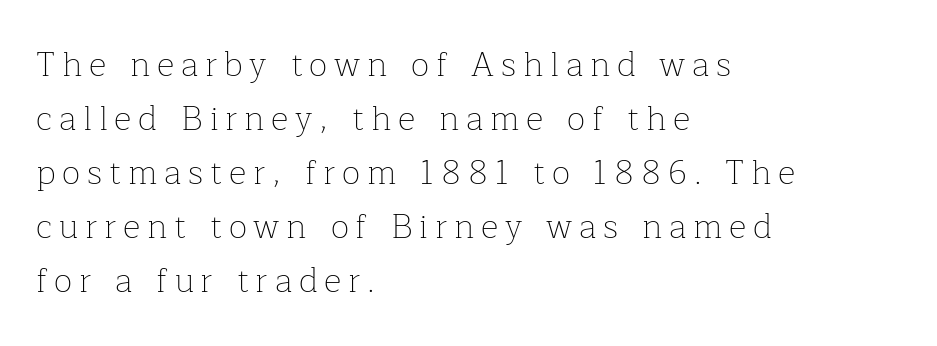
The image shows 34 px thin serif type, upright; set left-aligned, normal line spacing (1.59x), unusually wide letter spacing (+0.2 em), not underlined; low stroke contrast and a medium x-height.
